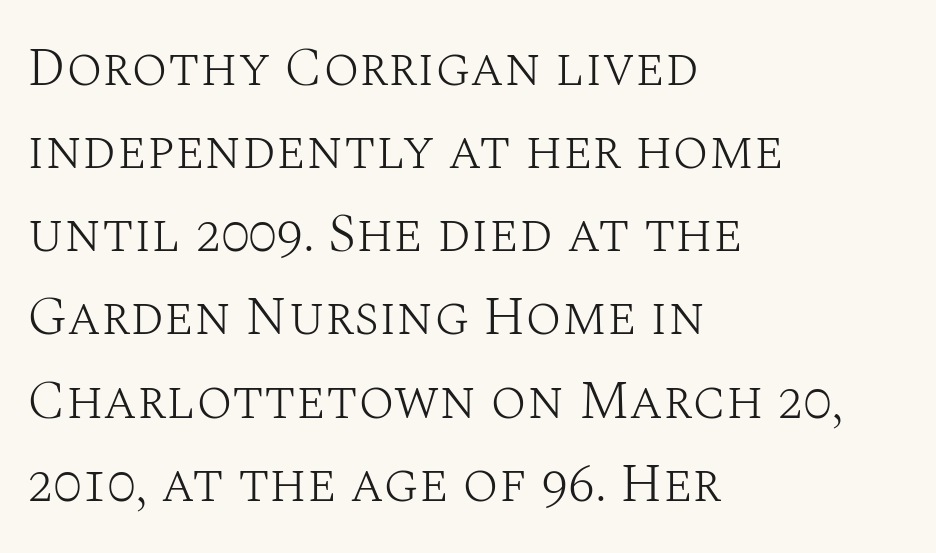
Q: Is the text bold? A: No.
Q: Is the text italic (slanted)? A: No, it is upright.
Q: Is the typeface a serif or a sans-serif typeface? A: Serif.
Q: Is the text underlined? A: No.
Q: How is the paragraph aligned? A: Left-aligned.
Q: Is the spacing between letters normal or unusually wide? A: Normal.
Q: Is the spacing between lines tight, normal or loose? A: Normal.
Q: Width (condensed, normal, or wide)? A: Normal.
Q: Stroke contrast? A: Medium.
Q: x-height? A: Large.
Q: Monospaced? A: No.
